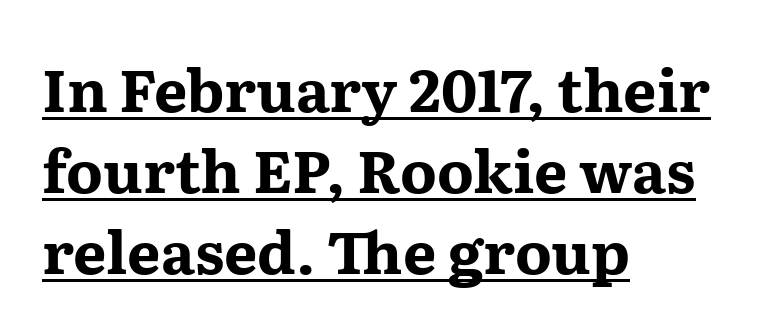
You could call the tracking neutral — neither tight nor loose. Spacing verdict: proportional, widths tailored to each character. A rule runs beneath these lines of type. Small tapered or slab feet sit at the stroke ends, so this counts as serif.
